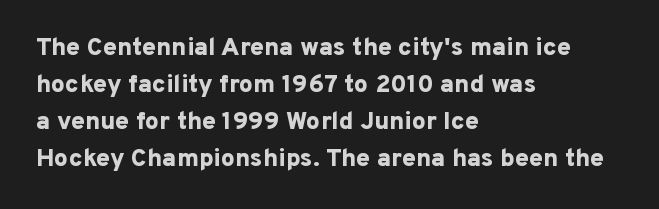
Horizontally, the lines are justified to the leading edge only. These words are printed bold, with thick strokes throughout. These lines sit exactly where default settings would place them. Every character sits straight up, as roman type does. Beneath every word, the page is bare.
